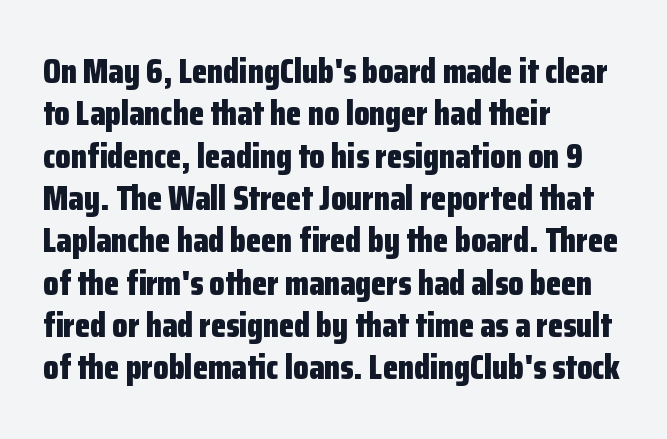
Does the type have serifs? No, each stem ends abruptly. The horizontal fit of the characters is conventional and even. Every character sits straight up, as roman type does. Each letter keeps its own natural width here, so spacing adapts to shape.
